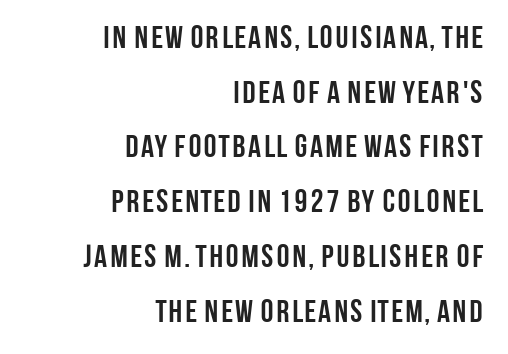
Q: Is the text bold? A: Yes.
Q: Is the text italic (slanted)? A: No, it is upright.
Q: Is the typeface a serif or a sans-serif typeface? A: Sans-serif.
Q: Is the text underlined? A: No.
Q: How is the paragraph aligned? A: Right-aligned.
Q: Is the spacing between letters normal or unusually wide? A: Normal.
Q: Width (condensed, normal, or wide)? A: Condensed.
Q: Stroke contrast? A: Low.
Q: x-height? A: Large.
Q: Monospaced? A: No.
